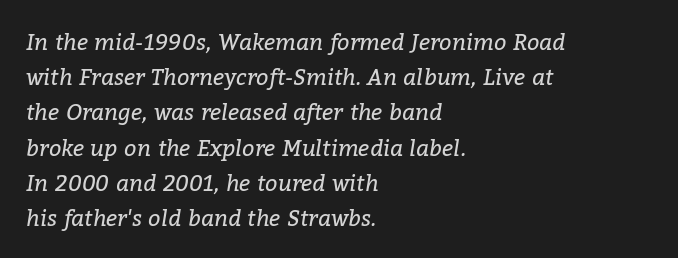
Q: Is the text bold? A: No.
Q: Is the text italic (slanted)? A: Yes, it leans right by about 9 degrees.
Q: Is the text underlined? A: No.
Q: How is the paragraph aligned? A: Left-aligned.
Q: Is the spacing between letters normal or unusually wide? A: Normal.
Q: Is the spacing between lines tight, normal or loose? A: Normal.
